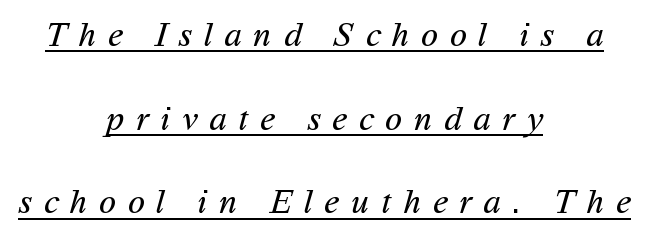
Q: Is the text bold? A: No.
Q: Is the typeface a serif or a sans-serif typeface? A: Sans-serif.
Q: Is the text underlined? A: Yes.
Q: How is the paragraph aligned? A: Centered.
Q: Is the spacing between letters normal or unusually wide? A: Unusually wide.
Q: Is the spacing between lines tight, normal or loose? A: Loose.
Q: Width (condensed, normal, or wide)? A: Normal.
Q: Stroke contrast? A: Medium.
Q: x-height? A: Medium.
Q: Monospaced? A: No.
